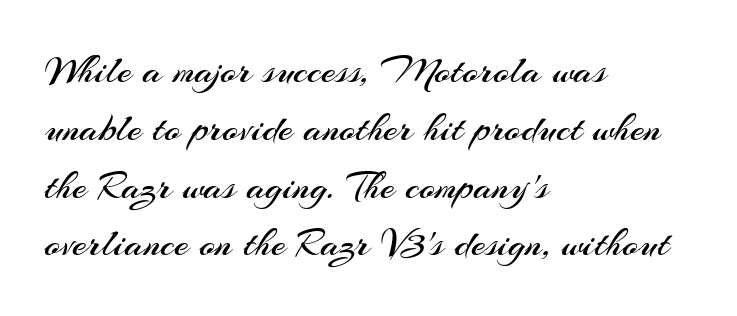
{"serif": "no", "bold": "no", "weight": "regular", "width": "normal", "stroke_contrast": "medium", "x_height": "small", "monospaced": "no", "underline": "no", "align": "left", "line_spacing": "normal", "line_spacing_ratio": 1.41, "letter_spacing": "normal", "letter_spacing_em": 0.0, "glyph_px": 41}
